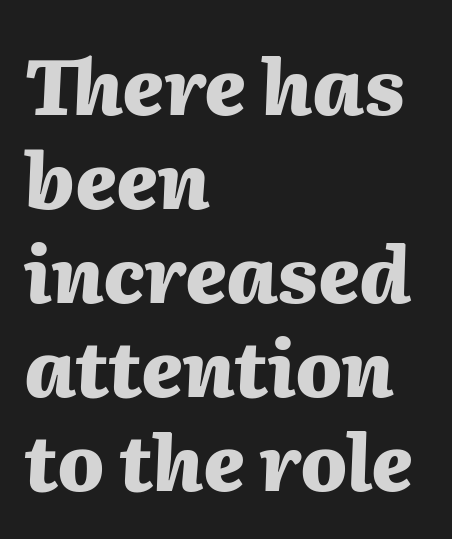
Check under the words: just untouched page. Stroke thickness is high; the sample reads as a true bold. There is no visible air inserted between adjacent glyphs. These lines are rendered in a variable-pitch font. The text block is weighted toward the left margin, trailing off unevenly rightward.
